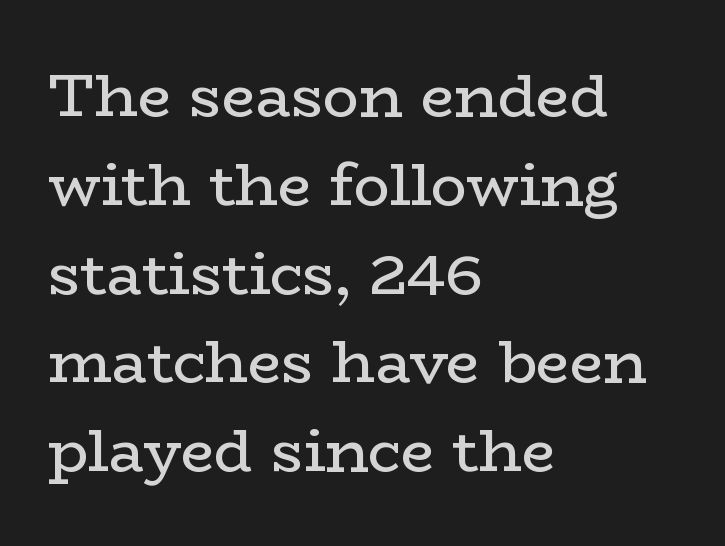
{"serif": "yes", "italic": "no", "bold": "no", "weight": "regular", "width": "wide", "stroke_contrast": "low", "x_height": "medium", "monospaced": "no", "underline": "no", "align": "left", "line_spacing": "normal", "line_spacing_ratio": 1.48, "letter_spacing": "normal", "letter_spacing_em": 0.0, "glyph_px": 60}
